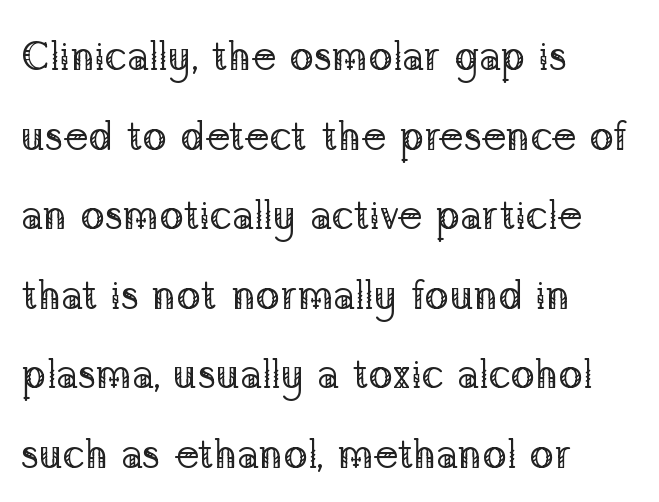
Q: Is the text bold? A: No.
Q: Is the text italic (slanted)? A: No, it is upright.
Q: Is the typeface a serif or a sans-serif typeface? A: Serif.
Q: Is the text underlined? A: No.
Q: How is the paragraph aligned? A: Left-aligned.
Q: Is the spacing between letters normal or unusually wide? A: Normal.
Q: Is the spacing between lines tight, normal or loose? A: Loose.
Q: Width (condensed, normal, or wide)? A: Normal.
Q: Stroke contrast? A: Low.
Q: x-height? A: Medium.
Q: Monospaced? A: No.
